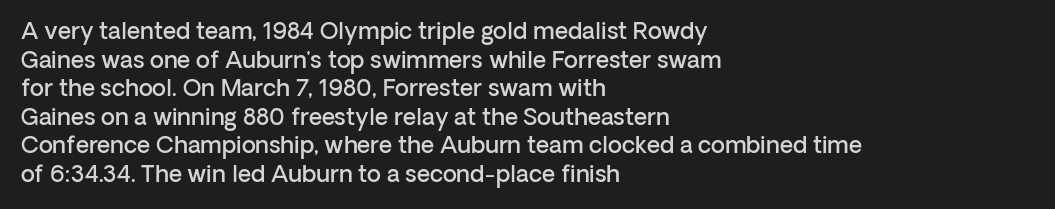
The passage shown is not underscored anywhere. On the weight axis this lands at semibold, roughly 600. Nothing unusual about the tracking: characters are spaced as the font intends. This is roman type, the default non-slanted kind. The paragraph has a hard left edge and a soft right edge.
